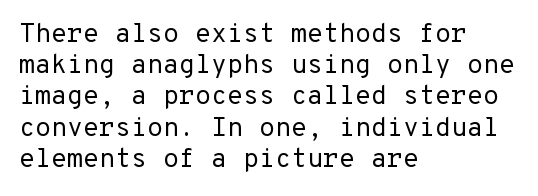
{"italic": "no", "bold": "no", "underline": "no", "align": "left", "line_spacing_ratio": 1.2, "letter_spacing": "normal", "letter_spacing_em": 0.0, "glyph_px": 26}
